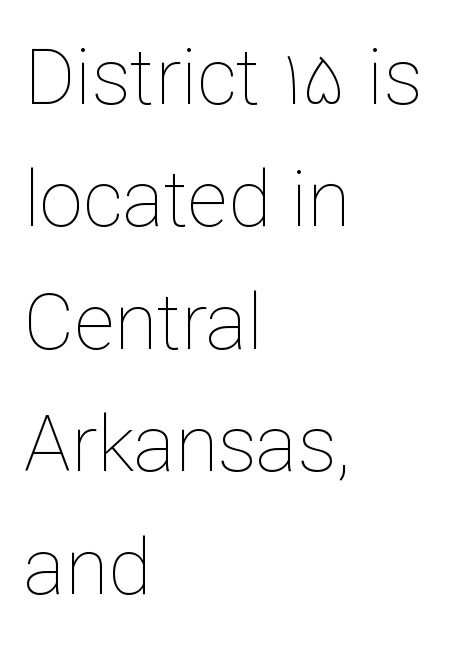
Q: Is the text bold? A: No.
Q: Is the text italic (slanted)? A: No, it is upright.
Q: Is the text underlined? A: No.
Q: How is the paragraph aligned? A: Left-aligned.
Q: Is the spacing between letters normal or unusually wide? A: Normal.
Q: Is the spacing between lines tight, normal or loose? A: Normal.
Q: Width (condensed, normal, or wide)? A: Normal.
Q: Stroke contrast? A: Low.
Q: x-height? A: Medium.
Q: Monospaced? A: No.
